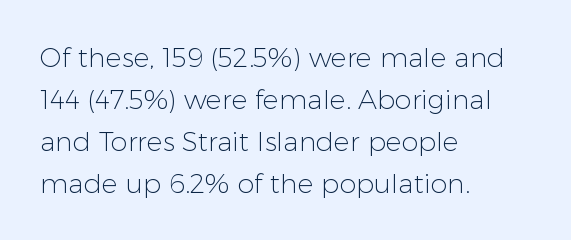
The image shows 27 px text type, upright; set left-aligned, normal line spacing (1.55x), normal letter spacing, not underlined.
